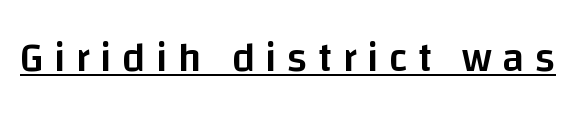
In terms of letterspacing, this is a distinctly airy, spread setting. How heavy is the stroke? Medium-heavy — a semibold, shy of bold. Emphasis is given by a line drawn under the lettering. Do the characters align in a grid? No, the font is proportional. The characters display no serif detailing; their extremities are plain.
